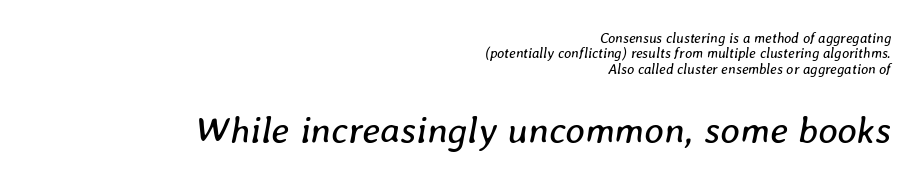
In terms of letterspacing, this is plain default setting. Posture: slanted. Note: smaller setting up top, larger setting below. Is this a fixed-width face? No — the glyphs have proportional, varying widths.
